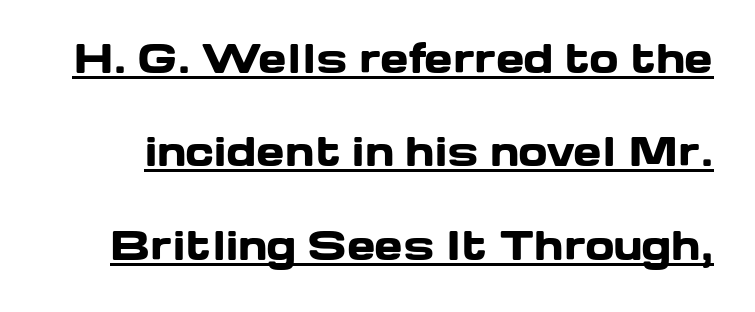
Q: Is the text bold? A: Yes.
Q: Is the text italic (slanted)? A: No, it is upright.
Q: Is the typeface a serif or a sans-serif typeface? A: Sans-serif.
Q: Is the text underlined? A: Yes.
Q: Is the spacing between letters normal or unusually wide? A: Normal.
Q: Is the spacing between lines tight, normal or loose? A: Loose.
Q: Width (condensed, normal, or wide)? A: Wide.
Q: Stroke contrast? A: Low.
Q: x-height? A: Medium.
Q: Monospaced? A: No.
